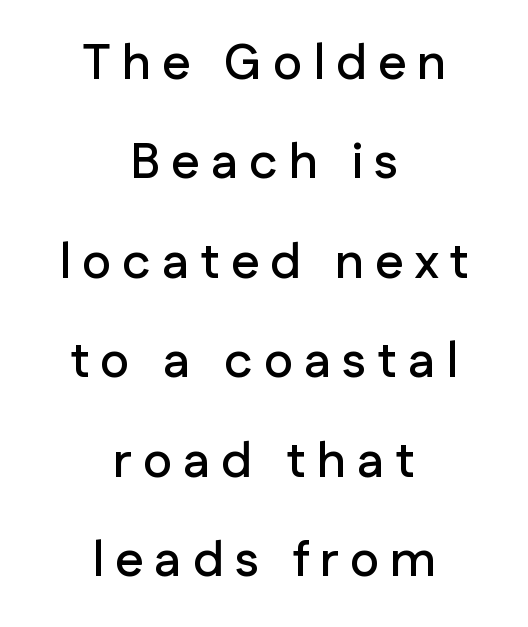
The face used here is proportionally spaced, like ordinary book or web type. Descender tails drop into unmarked territory. How are the letters spaced? Widely, with obvious added tracking. In terms of letterform style, serifs are entirely absent. Typeset on center — no edge is straight. The designer dialed line spacing up above the default.
